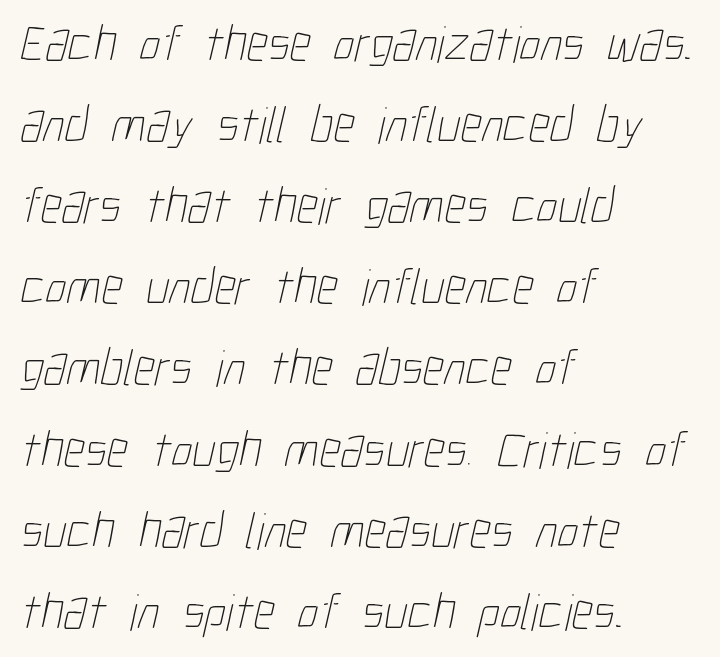
{"bold": "no", "weight": "thin", "width": "condensed", "stroke_contrast": "low", "x_height": "medium", "monospaced": "no", "underline": "no", "align": "left", "line_spacing": "normal", "line_spacing_ratio": 1.56, "letter_spacing": "normal", "letter_spacing_em": 0.0, "glyph_px": 52}
